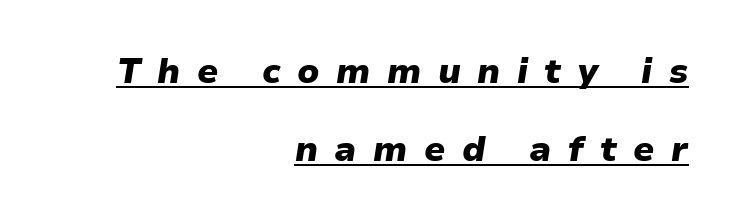
Q: Is the text bold? A: Yes.
Q: Is the text italic (slanted)? A: Yes, it leans right by about 9 degrees.
Q: Is the text underlined? A: Yes.
Q: How is the paragraph aligned? A: Right-aligned.
Q: Is the spacing between letters normal or unusually wide? A: Unusually wide.
Q: Is the spacing between lines tight, normal or loose? A: Loose.
Q: Width (condensed, normal, or wide)? A: Normal.
Q: Stroke contrast? A: Low.
Q: x-height? A: Medium.
Q: Monospaced? A: No.
